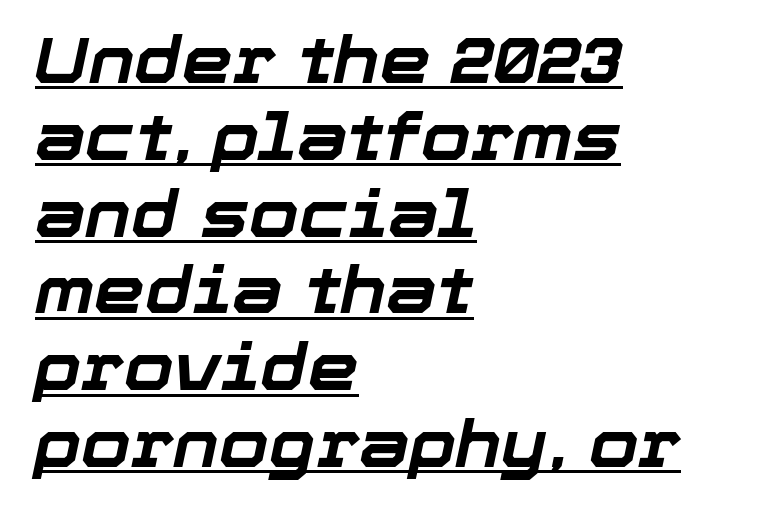
Q: Is the text bold? A: Yes.
Q: Is the text italic (slanted)? A: Yes, it leans right by about 12 degrees.
Q: Is the text underlined? A: Yes.
Q: How is the paragraph aligned? A: Left-aligned.
Q: Is the spacing between letters normal or unusually wide? A: Normal.
Q: Width (condensed, normal, or wide)? A: Normal.
Q: Stroke contrast? A: Low.
Q: x-height? A: Medium.
Q: Monospaced? A: No.
